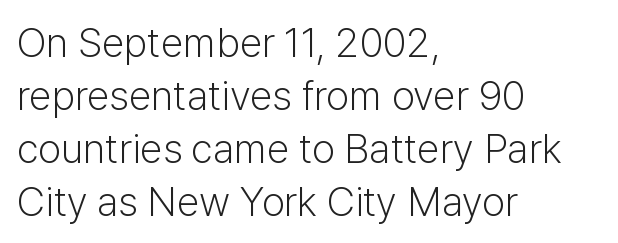
Q: Is the text bold? A: No.
Q: Is the text italic (slanted)? A: No, it is upright.
Q: Is the typeface a serif or a sans-serif typeface? A: Sans-serif.
Q: Is the text underlined? A: No.
Q: How is the paragraph aligned? A: Left-aligned.
Q: Is the spacing between letters normal or unusually wide? A: Normal.
Q: Is the spacing between lines tight, normal or loose? A: Normal.
Q: Width (condensed, normal, or wide)? A: Normal.
Q: Stroke contrast? A: Low.
Q: x-height? A: Medium.
Q: Monospaced? A: No.
